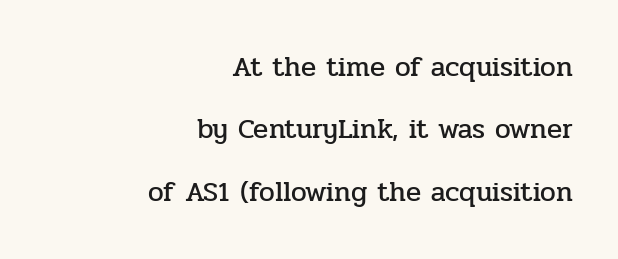
The image shows 28 px serif type, upright; set right-aligned, loose line spacing (2.23x), normal letter spacing, not underlined; low stroke contrast and a medium x-height.
